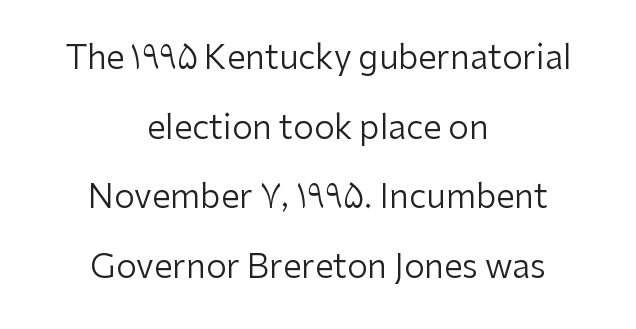
Q: Is the text bold? A: No.
Q: Is the text italic (slanted)? A: No, it is upright.
Q: Is the typeface a serif or a sans-serif typeface? A: Sans-serif.
Q: Is the text underlined? A: No.
Q: How is the paragraph aligned? A: Centered.
Q: Is the spacing between letters normal or unusually wide? A: Normal.
Q: Is the spacing between lines tight, normal or loose? A: Loose.
Q: Width (condensed, normal, or wide)? A: Normal.
Q: Stroke contrast? A: Low.
Q: x-height? A: Medium.
Q: Monospaced? A: No.
